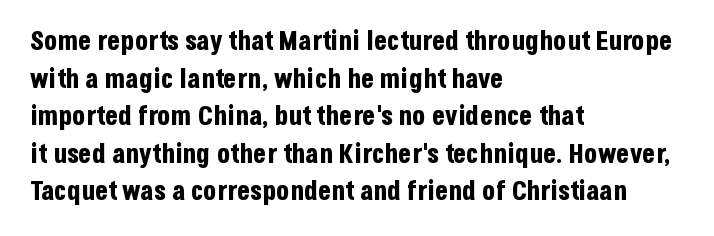
{"italic": "no", "bold": "yes", "underline": "no", "align": "left", "line_spacing": "normal", "line_spacing_ratio": 1.39, "letter_spacing": "normal", "letter_spacing_em": 0.0, "glyph_px": 27}
